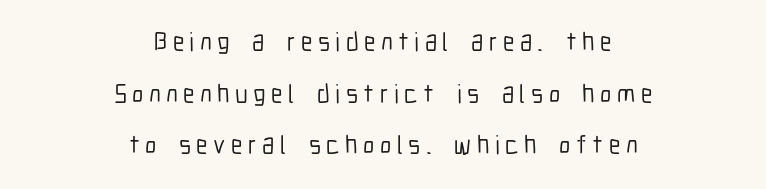
Q: Is the text italic (slanted)? A: No, it is upright.
Q: Is the text underlined? A: No.
Q: How is the paragraph aligned? A: Centered.
Q: Is the spacing between letters normal or unusually wide? A: Unusually wide.
Q: Is the spacing between lines tight, normal or loose? A: Loose.
